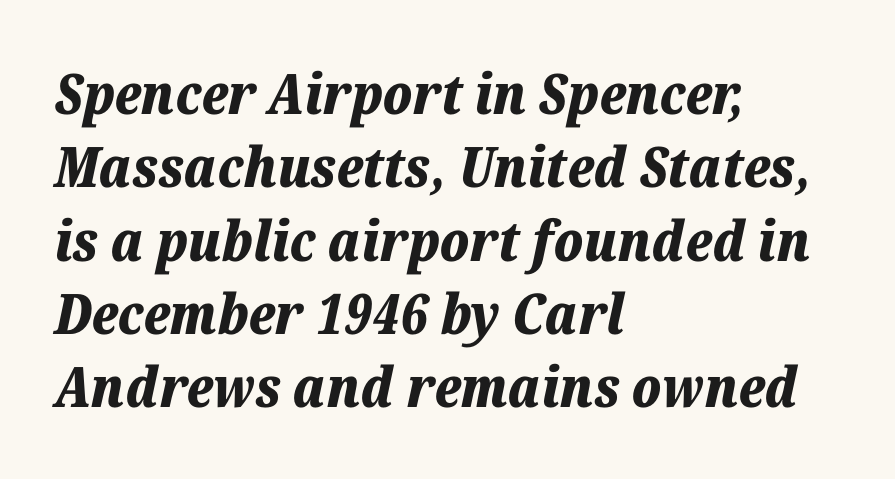
{"italic": "yes", "lean": "right", "slant_degrees": 12, "bold": "yes", "weight": "bold", "width": "normal", "stroke_contrast": "low", "x_height": "medium", "monospaced": "no", "underline": "no", "align": "left", "line_spacing": "normal", "line_spacing_ratio": 1.31, "letter_spacing": "normal", "letter_spacing_em": 0.0, "glyph_px": 56}
